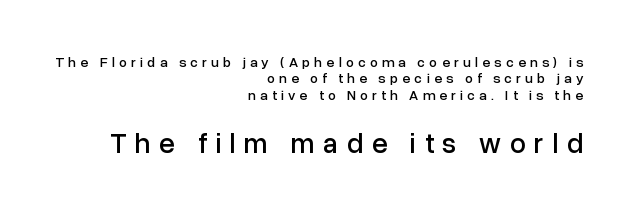
Q: Is the text italic (slanted)? A: No, it is upright.
Q: Is the typeface a serif or a sans-serif typeface? A: Sans-serif.
Q: Is the text underlined? A: No.
Q: How is the paragraph aligned? A: Right-aligned.
Q: Is the spacing between letters normal or unusually wide? A: Unusually wide.
Q: Which block of text is set in a larger size, the first (top) or the second (bottom)? A: The second (bottom) one.
Q: Width (condensed, normal, or wide)? A: Normal.
Q: Stroke contrast? A: Low.
Q: x-height? A: Medium.
Q: Monospaced? A: No.
